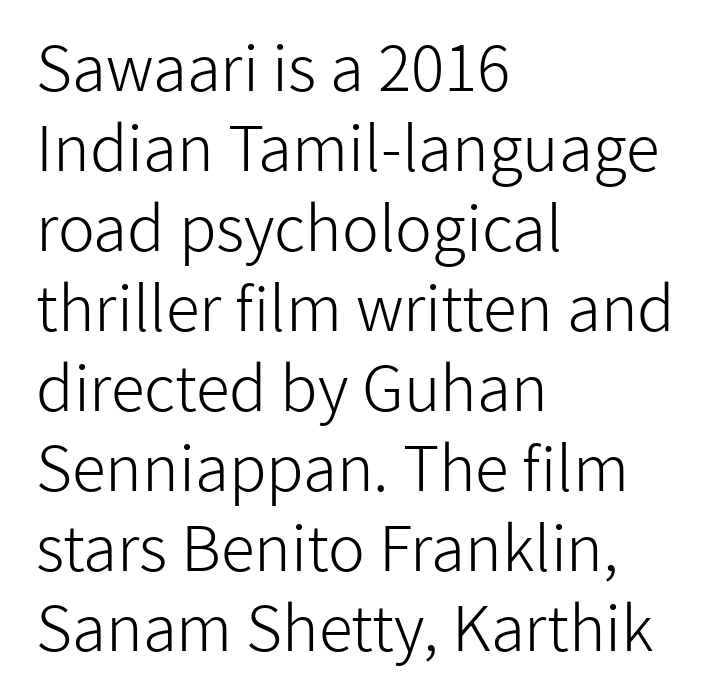
The image shows 62 px light sans-serif type, upright; set left-aligned, normal line spacing (1.29x), normal letter spacing, not underlined; low stroke contrast and a medium x-height.
